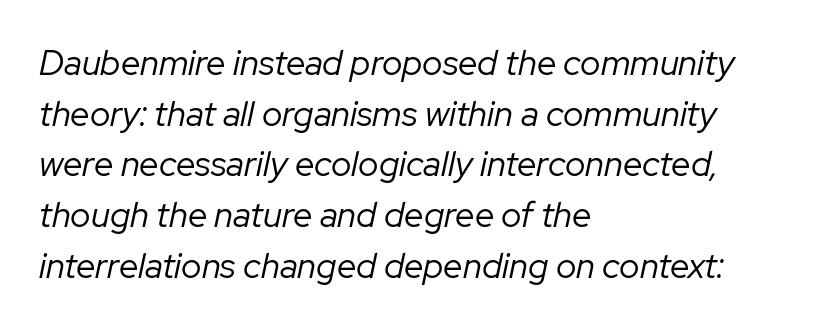
{"italic": "yes", "lean": "right", "slant_degrees": 12, "bold": "no", "weight": "regular", "width": "normal", "stroke_contrast": "low", "x_height": "medium", "monospaced": "no", "underline": "no", "align": "left", "line_spacing": "normal", "line_spacing_ratio": 1.45, "letter_spacing": "normal", "letter_spacing_em": 0.0, "glyph_px": 35}
